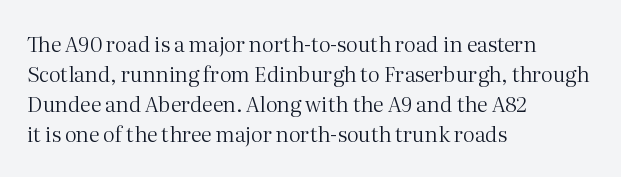
{"italic": "no", "bold": "no", "underline": "no", "align": "left", "line_spacing": "normal", "line_spacing_ratio": 1.43, "letter_spacing": "normal", "letter_spacing_em": 0.0, "glyph_px": 21}
